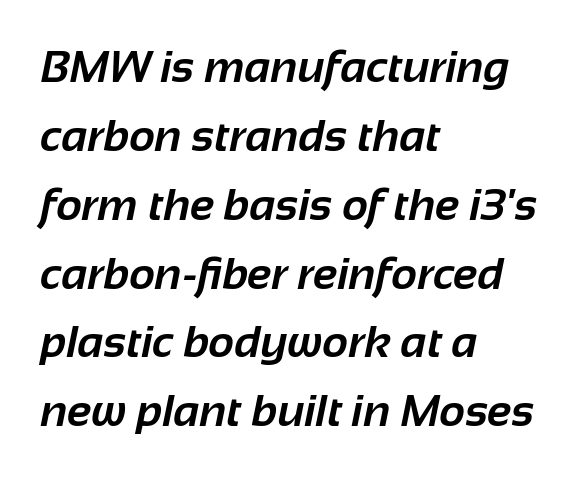
The image shows 45 px bold sans-serif type; set left-aligned, normal line spacing (1.53x), normal letter spacing, not underlined; low stroke contrast and a medium x-height.
